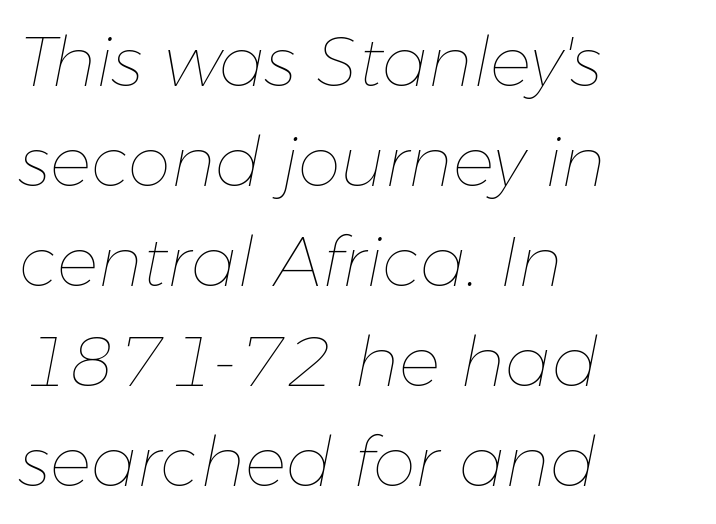
Do the characters align in a grid? No, the font is proportional. Each line starts at the same left margin while the right side varies. Check the space under the baseline: it is left empty. These lines were composed using italics. The weight would be labelled regular, book, light, or lighter still. Nobody touched the tracking dial on this one.
